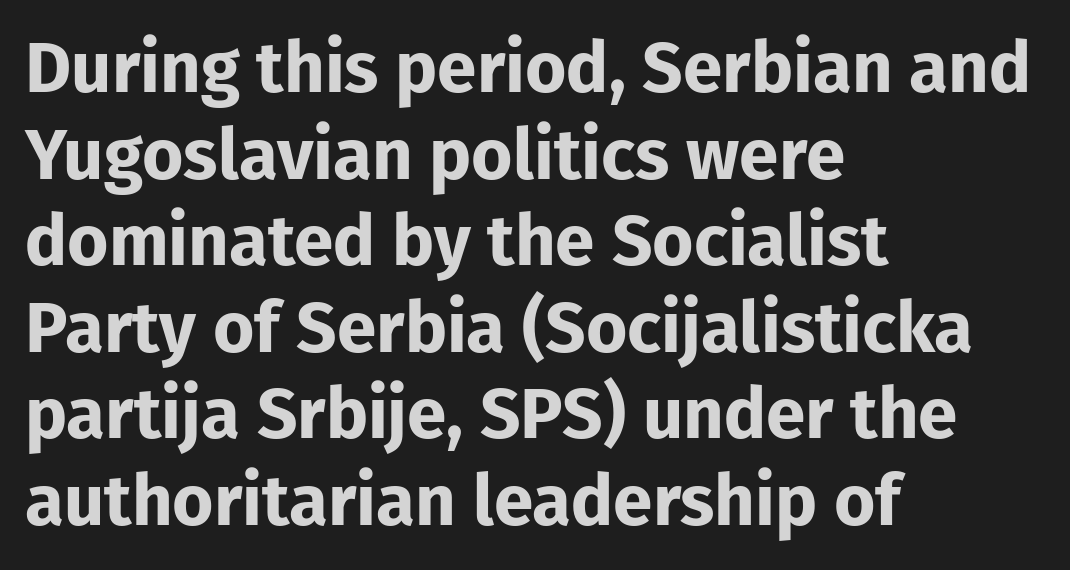
Q: Is the text bold? A: Yes.
Q: Is the text italic (slanted)? A: No, it is upright.
Q: Is the typeface a serif or a sans-serif typeface? A: Sans-serif.
Q: Is the text underlined? A: No.
Q: How is the paragraph aligned? A: Left-aligned.
Q: Is the spacing between letters normal or unusually wide? A: Normal.
Q: Width (condensed, normal, or wide)? A: Normal.
Q: Stroke contrast? A: Low.
Q: x-height? A: Medium.
Q: Monospaced? A: No.
